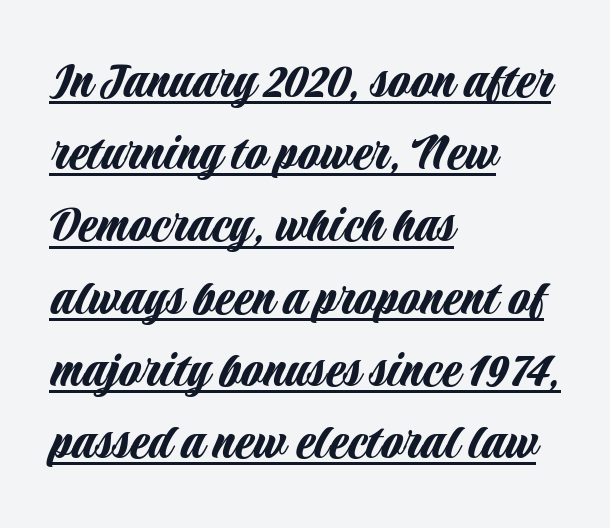
A normal amount of white space separates one row of letters from the next. The paragraph shown leans on its left margin. These lines are rendered in a variable-pitch font.
